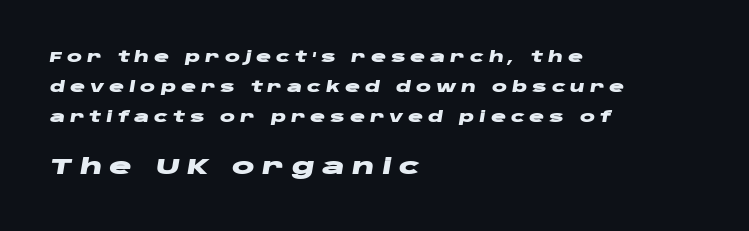
Stroke thickness is high; the sample reads as a true bold. Loosely led — the rows are spread out. The compositor pushed each line to the left boundary. The foot of each line stays bare and open. Someone cranked the tracking dial way up on this one.
